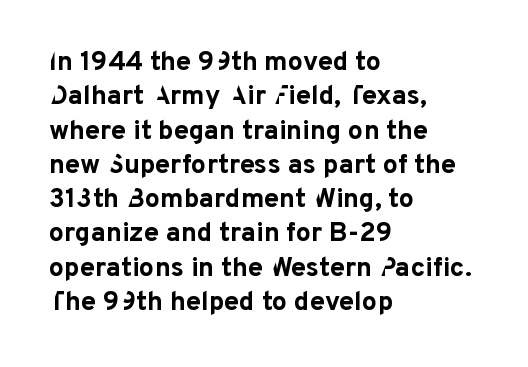
The image shows 27 px bold type, upright; set left-aligned, normal line spacing (1.27x), normal letter spacing, not underlined.
